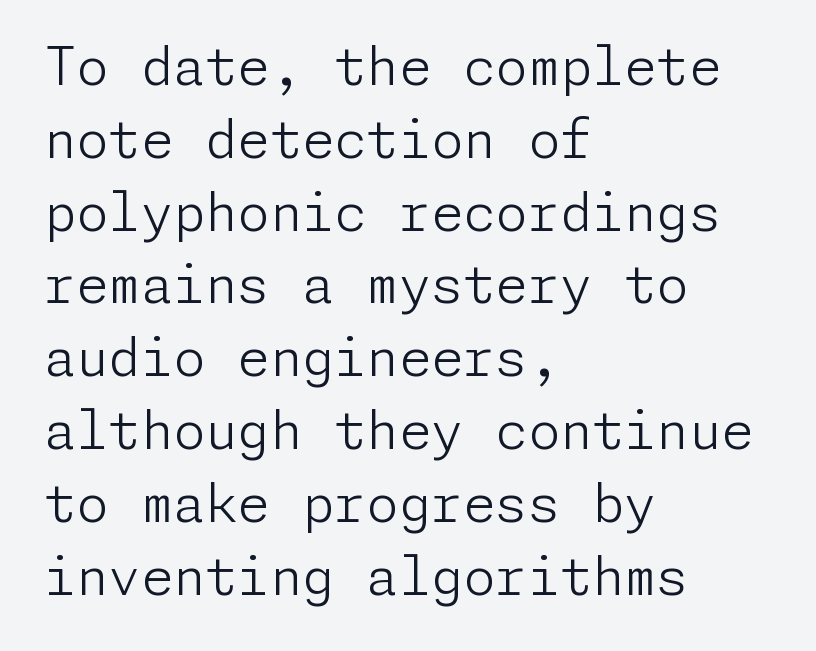
Q: Is the text bold? A: No.
Q: Is the text italic (slanted)? A: No, it is upright.
Q: Is the typeface a serif or a sans-serif typeface? A: Sans-serif.
Q: Is the text underlined? A: No.
Q: How is the paragraph aligned? A: Left-aligned.
Q: Is the spacing between letters normal or unusually wide? A: Normal.
Q: Is the spacing between lines tight, normal or loose? A: Normal.
Q: Width (condensed, normal, or wide)? A: Normal.
Q: Stroke contrast? A: Low.
Q: x-height? A: Medium.
